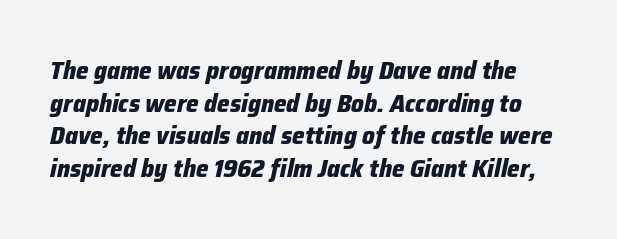
The image shows 25 px bold type, italic (leaning right); set normal line spacing (1.31x), normal letter spacing, not underlined.
